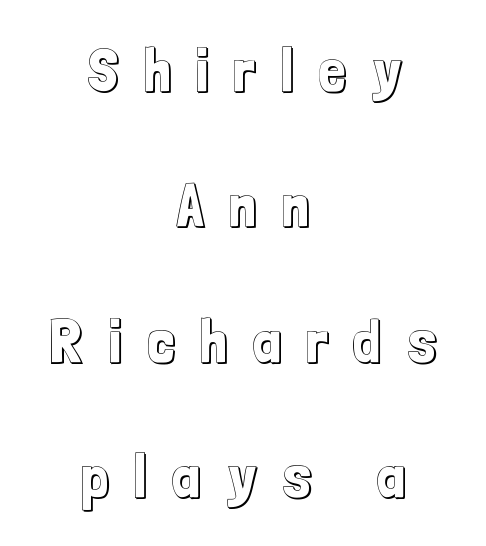
Words appear elongated and porous because spacing is wide. The designer dialed line spacing up above the default. You could not count columns in this text — the font is proportionally spaced. Type without underlining. Notice how the passage keeps no hard edge, just a central spine.
